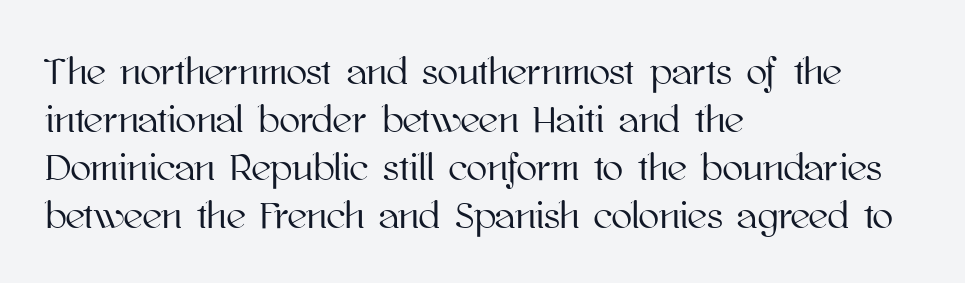
{"italic": "no", "width": "normal", "stroke_contrast": "high", "x_height": "medium", "monospaced": "no", "underline": "no", "align": "left", "line_spacing": "normal", "line_spacing_ratio": 1.26, "letter_spacing": "normal", "letter_spacing_em": 0.0, "glyph_px": 38}
